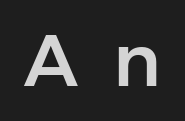
The image shows 72 px sans-serif type, upright; set unusually wide letter spacing (+0.49 em), not underlined; low stroke contrast and a medium x-height.
